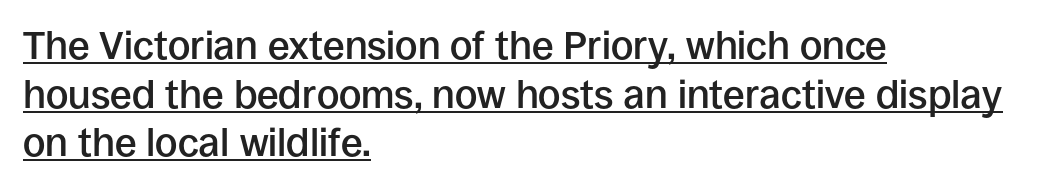
The image shows 39 px semibold sans-serif type, upright; set left-aligned, normal line spacing (1.25x), normal letter spacing, underlined; low stroke contrast and a large x-height.
